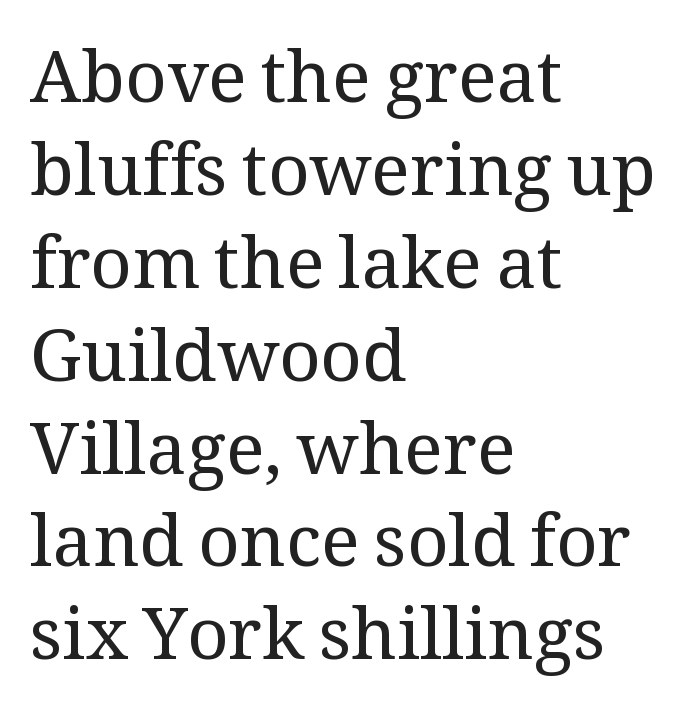
The image shows 72 px regular-weight serif type, upright; set left-aligned, normal line spacing (1.29x), normal letter spacing, not underlined; medium stroke contrast and a medium x-height.
